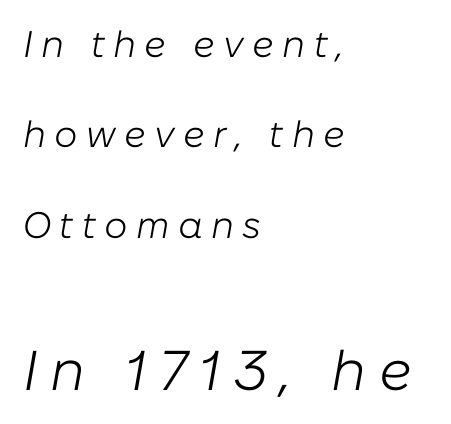
The image shows 56 px light type, italic (leaning right); set left-aligned, loose line spacing (2.44x), unusually wide letter spacing (+0.22 em), not underlined; the second (bottom) block is 1.51x larger; low stroke contrast and a medium x-height.
